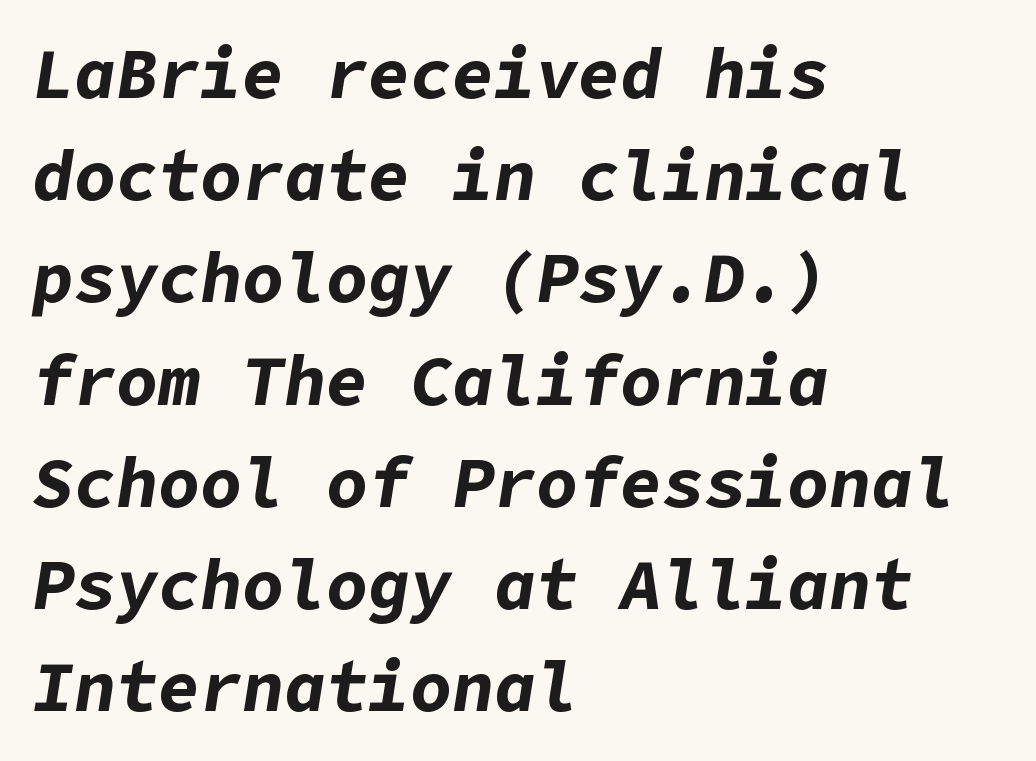
The image shows 70 px bold type, italic (leaning right); set left-aligned, normal line spacing (1.46x), normal letter spacing, not underlined; low stroke contrast and a medium x-height.
